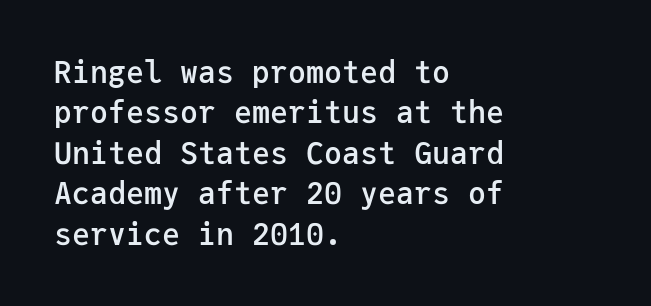
{"serif": "no", "italic": "no", "bold": "semi", "weight": "semibold", "width": "normal", "stroke_contrast": "low", "x_height": "medium", "monospaced": "yes", "underline": "no", "align": "left", "line_spacing": "normal", "line_spacing_ratio": 1.35, "letter_spacing": "normal", "letter_spacing_em": 0.0, "glyph_px": 30}
